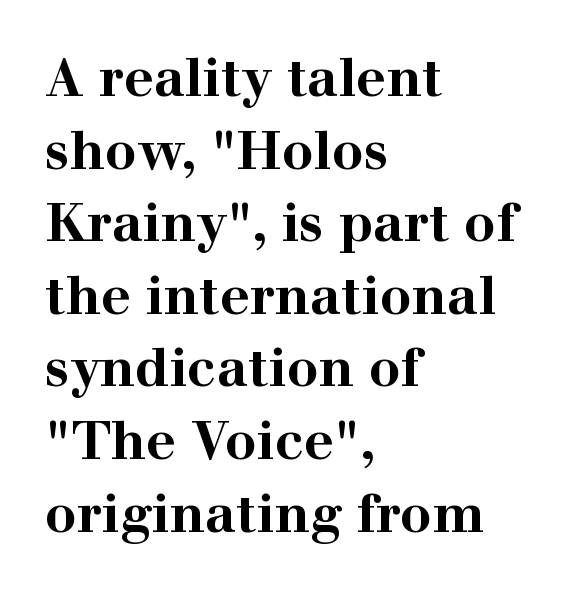
Q: Is the text bold? A: Yes.
Q: Is the text italic (slanted)? A: No, it is upright.
Q: Is the typeface a serif or a sans-serif typeface? A: Serif.
Q: Is the text underlined? A: No.
Q: How is the paragraph aligned? A: Left-aligned.
Q: Is the spacing between letters normal or unusually wide? A: Normal.
Q: Is the spacing between lines tight, normal or loose? A: Normal.
Q: Width (condensed, normal, or wide)? A: Wide.
Q: Stroke contrast? A: High.
Q: x-height? A: Medium.
Q: Monospaced? A: No.
